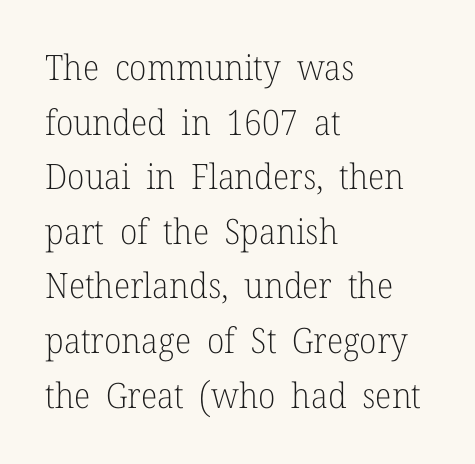
Q: Is the text bold? A: No.
Q: Is the text italic (slanted)? A: No, it is upright.
Q: Is the typeface a serif or a sans-serif typeface? A: Serif.
Q: Is the text underlined? A: No.
Q: How is the paragraph aligned? A: Left-aligned.
Q: Is the spacing between letters normal or unusually wide? A: Normal.
Q: Is the spacing between lines tight, normal or loose? A: Normal.
Q: Width (condensed, normal, or wide)? A: Normal.
Q: Stroke contrast? A: Low.
Q: x-height? A: Medium.
Q: Monospaced? A: No.
